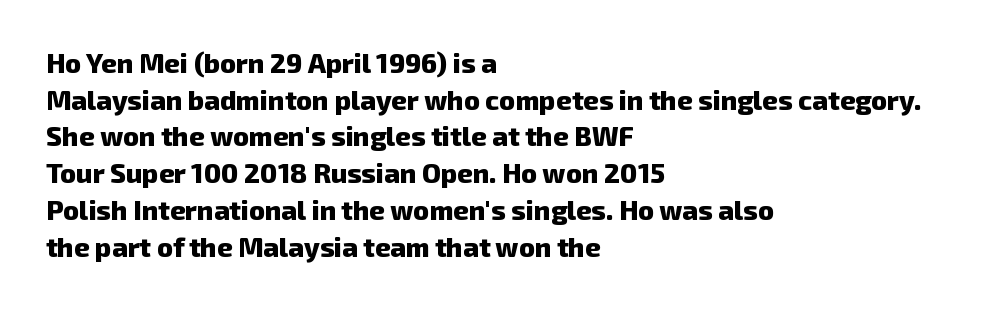
The image shows 27 px bold type; set left-aligned, normal line spacing (1.36x), normal letter spacing, not underlined.
